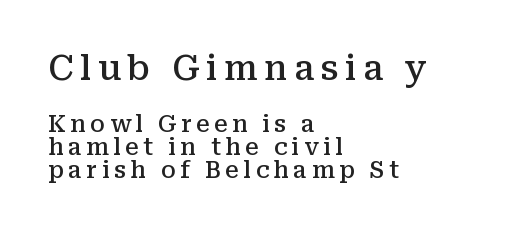
Each new line begins almost immediately beneath the previous one. Descenders hang freely into open space. Alignment: flush left. The text was rendered using a seriffed face with decorative stroke endings.
